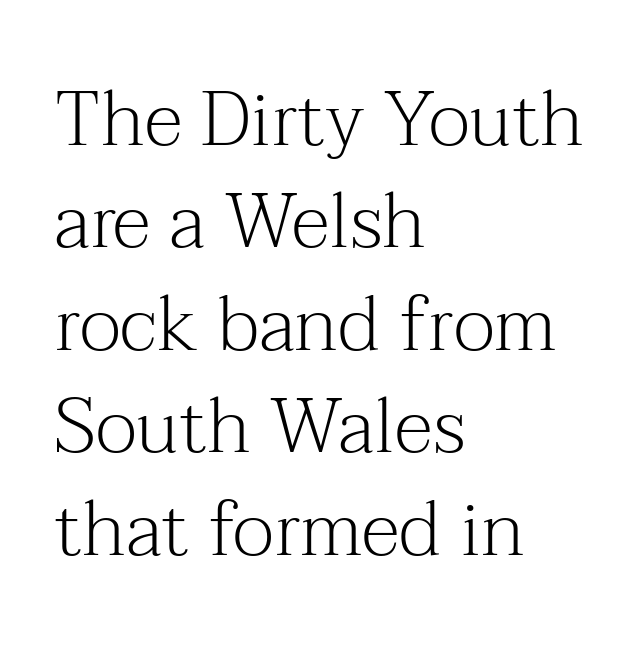
{"serif": "yes", "italic": "no", "bold": "no", "weight": "light", "width": "normal", "stroke_contrast": "medium", "x_height": "medium", "monospaced": "no", "underline": "no", "align": "left", "line_spacing": "normal", "line_spacing_ratio": 1.33, "letter_spacing": "normal", "letter_spacing_em": 0.0, "glyph_px": 77}
